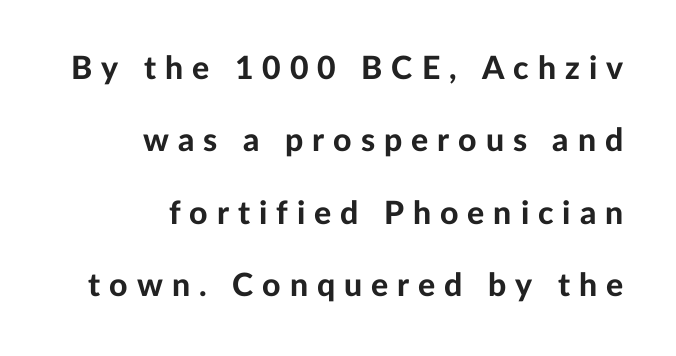
The image shows 32 px bold sans-serif type, upright; set right-aligned, loose line spacing (2.26x), unusually wide letter spacing (+0.28 em), not underlined; low stroke contrast and a medium x-height.
